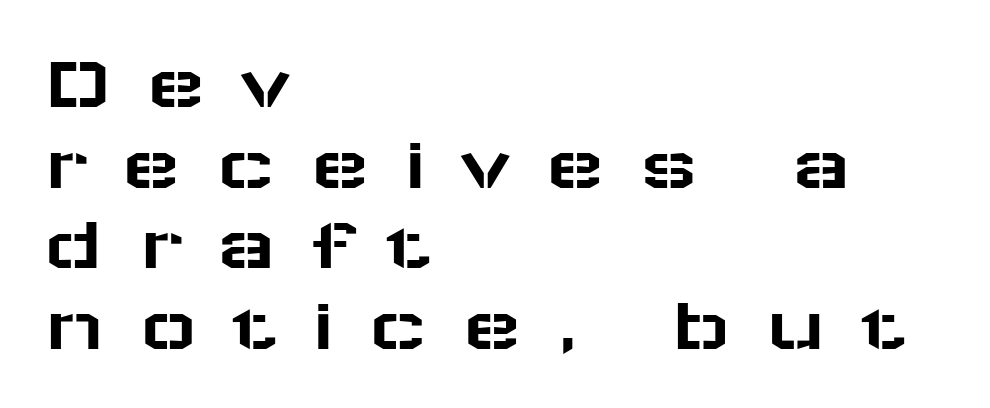
The image shows 79 px wide sans-serif type, upright; set left-aligned, tight line spacing (1.02x), unusually wide letter spacing (+0.43 em), not underlined; low stroke contrast and a medium x-height.
